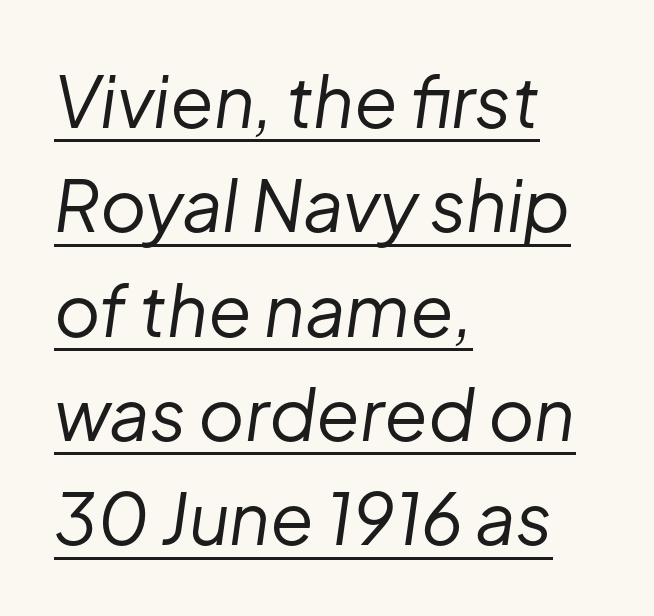
Q: Is the text bold? A: No.
Q: Is the text italic (slanted)? A: Yes, it leans right by about 8 degrees.
Q: Is the text underlined? A: Yes.
Q: How is the paragraph aligned? A: Left-aligned.
Q: Is the spacing between letters normal or unusually wide? A: Normal.
Q: Is the spacing between lines tight, normal or loose? A: Normal.
Q: Width (condensed, normal, or wide)? A: Normal.
Q: Stroke contrast? A: Low.
Q: x-height? A: Medium.
Q: Monospaced? A: No.
